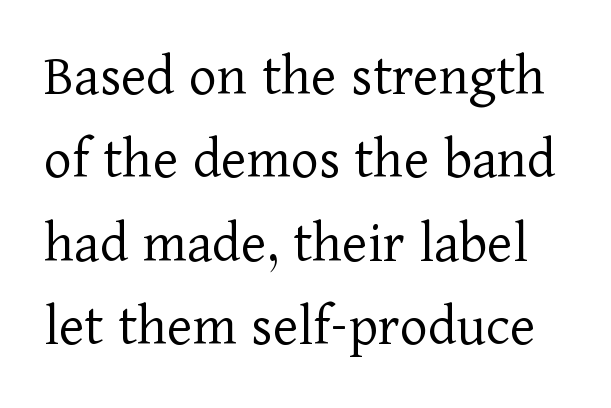
The strip under each line holds only bare page. The face used here is proportionally spaced, like ordinary book or web type. The font's upright variant was chosen for this text. This reads as an unemphasized weight, regular at the heaviest. The line-height multiplier appears to be the usual default. Does extra space separate the letters? No, they use regular spacing.
